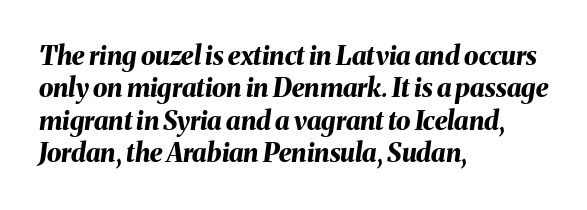
{"italic": "yes", "lean": "right", "slant_degrees": 8, "bold": "yes", "underline": "no", "align": "left", "line_spacing": "normal", "line_spacing_ratio": 1.25, "letter_spacing": "normal", "letter_spacing_em": 0.0, "glyph_px": 26}
